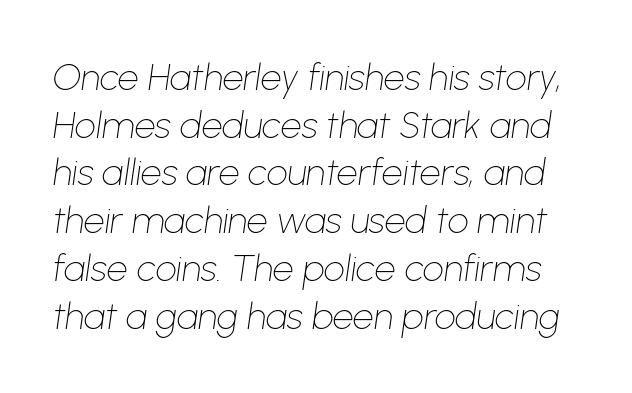
{"italic": "yes", "lean": "right", "slant_degrees": 8, "bold": "no", "weight": "thin", "width": "normal", "stroke_contrast": "low", "x_height": "medium", "monospaced": "no", "underline": "no", "line_spacing": "normal", "line_spacing_ratio": 1.29, "letter_spacing": "normal", "letter_spacing_em": 0.0, "glyph_px": 37}
